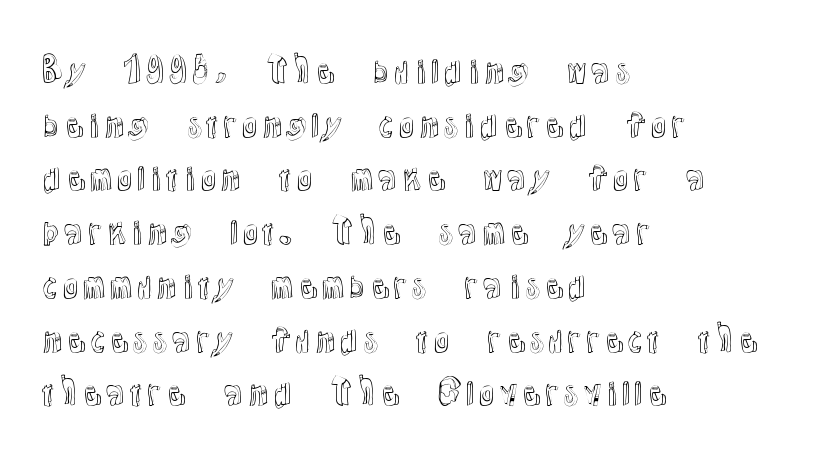
Q: Is the text italic (slanted)? A: No, it is upright.
Q: Is the text underlined? A: No.
Q: How is the paragraph aligned? A: Left-aligned.
Q: Is the spacing between letters normal or unusually wide? A: Normal.
Q: Is the spacing between lines tight, normal or loose? A: Normal.
Q: Width (condensed, normal, or wide)? A: Normal.
Q: x-height? A: Medium.
Q: Monospaced? A: No.
